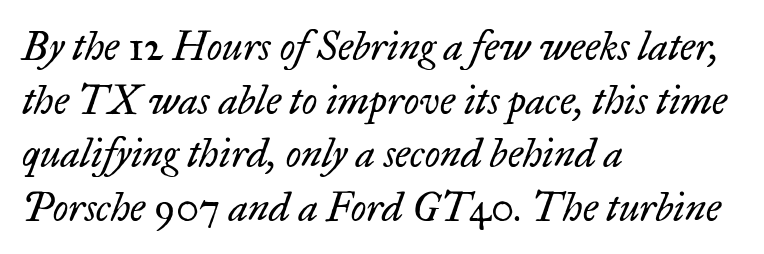
{"serif": "yes", "italic": "yes", "lean": "right", "slant_degrees": 17, "bold": "no", "weight": "regular", "width": "normal", "stroke_contrast": "low", "x_height": "small", "monospaced": "no", "underline": "no", "align": "left", "line_spacing": "normal", "line_spacing_ratio": 1.34, "letter_spacing": "normal", "letter_spacing_em": 0.0, "glyph_px": 40}
